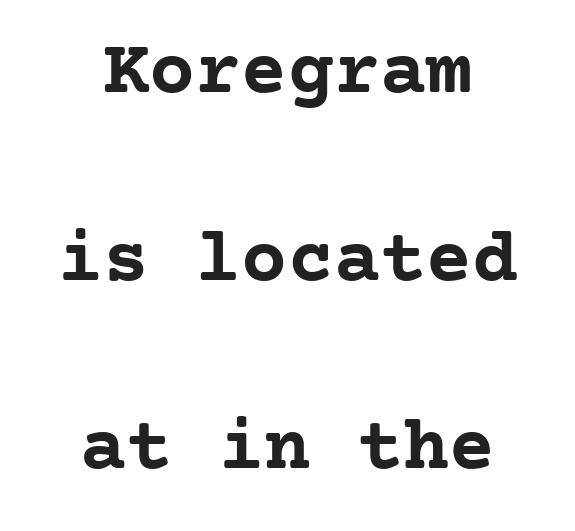
The image shows 77 px semibold serif type, upright, monospaced; set centered, loose line spacing (2.44x), normal letter spacing, not underlined; low stroke contrast and a medium x-height.
